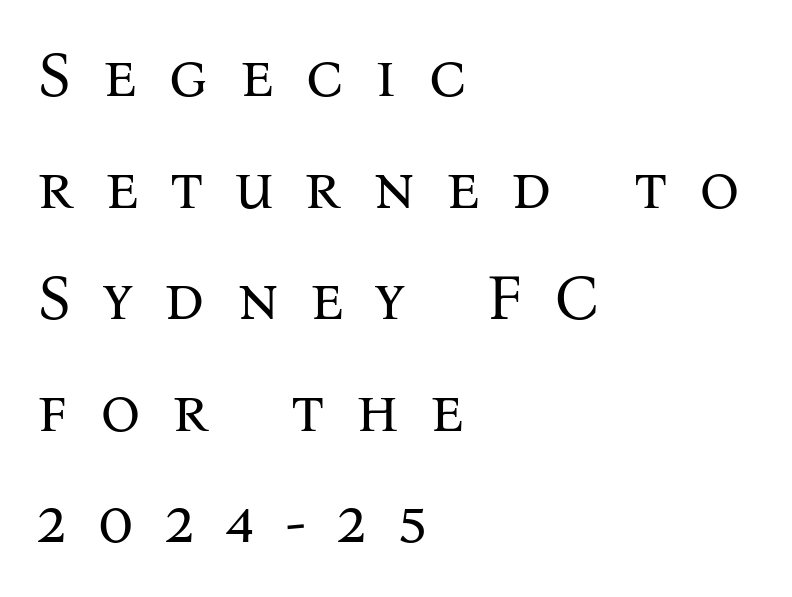
The image shows 63 px regular-weight serif type, upright; set left-aligned, line spacing 1.77x, unusually wide letter spacing (+0.5 em), not underlined; medium stroke contrast and a medium x-height.
